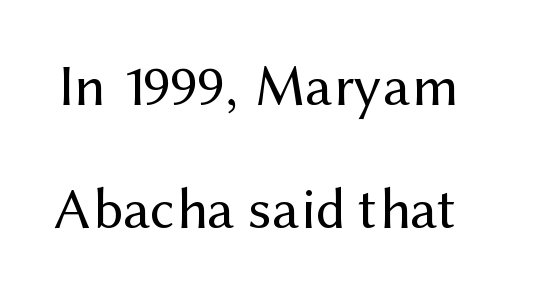
Q: Is the text bold? A: No.
Q: Is the text italic (slanted)? A: No, it is upright.
Q: Is the typeface a serif or a sans-serif typeface? A: Sans-serif.
Q: Is the text underlined? A: No.
Q: Is the spacing between letters normal or unusually wide? A: Normal.
Q: Is the spacing between lines tight, normal or loose? A: Loose.
Q: Width (condensed, normal, or wide)? A: Normal.
Q: Stroke contrast? A: Medium.
Q: x-height? A: Medium.
Q: Monospaced? A: No.
